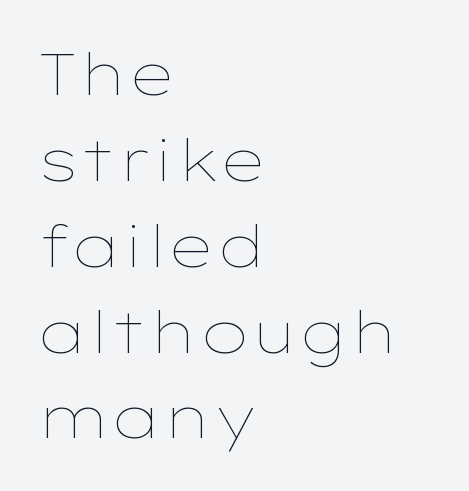
Leading matches the norm, producing a regular column. Students, note that the glyphs here touch the page at normal intervals. Where is the straight margin? On the left. Type without underlining. Is there any slant? The stems are plumb. A typesetter would call this proportional, since set widths differ per character.
